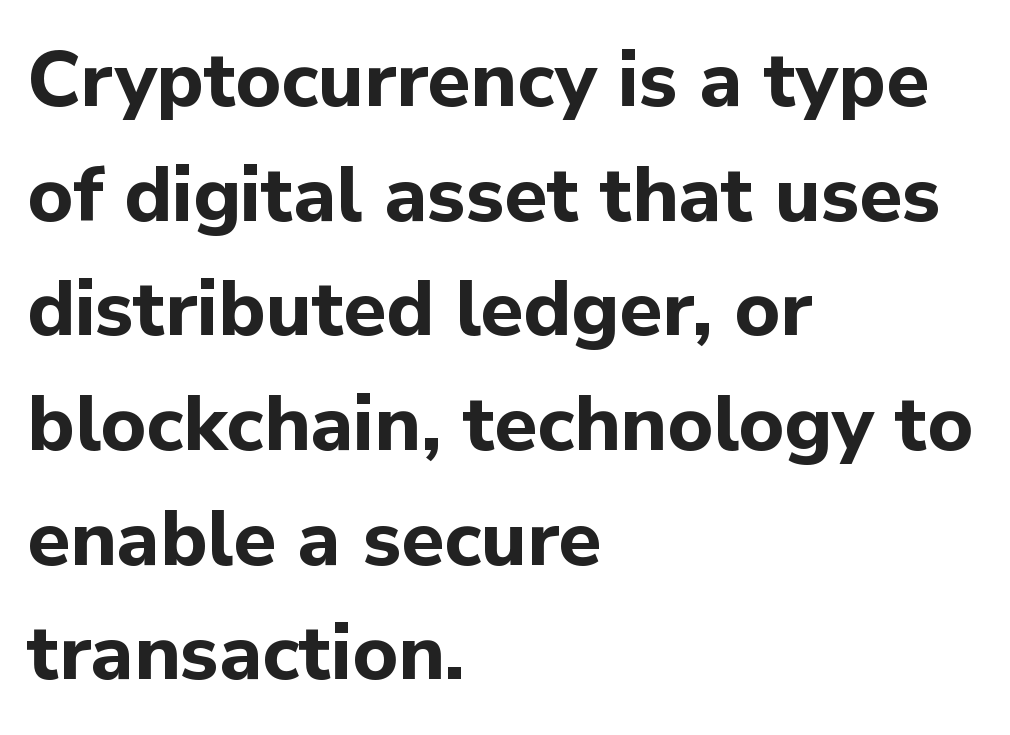
Q: Is the text bold? A: Yes.
Q: Is the text italic (slanted)? A: No, it is upright.
Q: Is the typeface a serif or a sans-serif typeface? A: Sans-serif.
Q: Is the text underlined? A: No.
Q: How is the paragraph aligned? A: Left-aligned.
Q: Is the spacing between letters normal or unusually wide? A: Normal.
Q: Is the spacing between lines tight, normal or loose? A: Normal.
Q: Width (condensed, normal, or wide)? A: Normal.
Q: Stroke contrast? A: Low.
Q: x-height? A: Medium.
Q: Monospaced? A: No.
